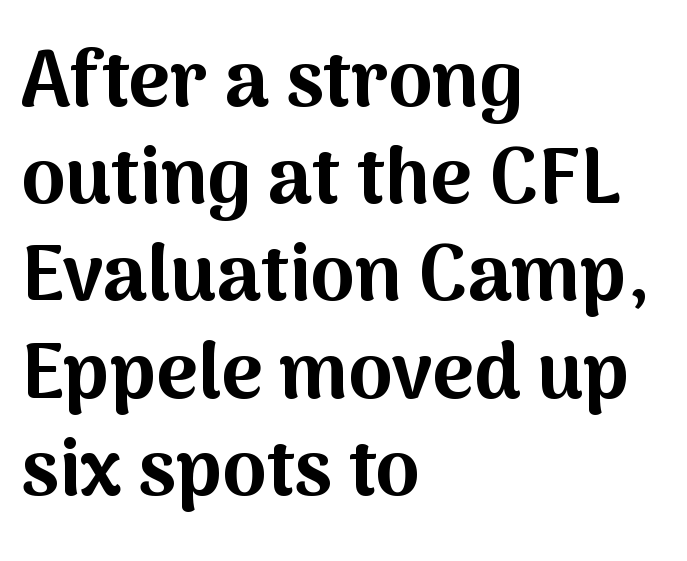
Q: Is the text bold? A: Yes.
Q: Is the text italic (slanted)? A: No, it is upright.
Q: Is the typeface a serif or a sans-serif typeface? A: Sans-serif.
Q: Is the text underlined? A: No.
Q: How is the paragraph aligned? A: Left-aligned.
Q: Is the spacing between letters normal or unusually wide? A: Normal.
Q: Width (condensed, normal, or wide)? A: Normal.
Q: Stroke contrast? A: Medium.
Q: x-height? A: Medium.
Q: Monospaced? A: No.
